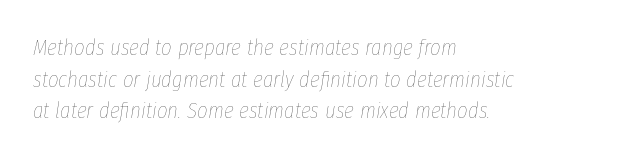
The image shows 23 px text type, italic (leaning right); set left-aligned, normal line spacing (1.38x), normal letter spacing, not underlined.
